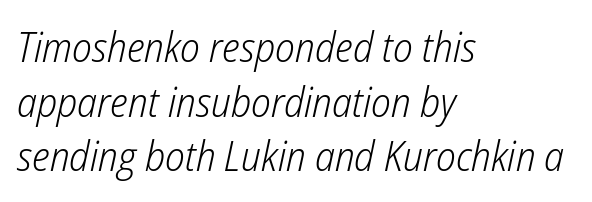
Q: Is the text bold? A: No.
Q: Is the text italic (slanted)? A: Yes, it leans right by about 12 degrees.
Q: Is the text underlined? A: No.
Q: How is the paragraph aligned? A: Left-aligned.
Q: Is the spacing between letters normal or unusually wide? A: Normal.
Q: Is the spacing between lines tight, normal or loose? A: Normal.
Q: Width (condensed, normal, or wide)? A: Condensed.
Q: Stroke contrast? A: Low.
Q: x-height? A: Medium.
Q: Monospaced? A: No.
